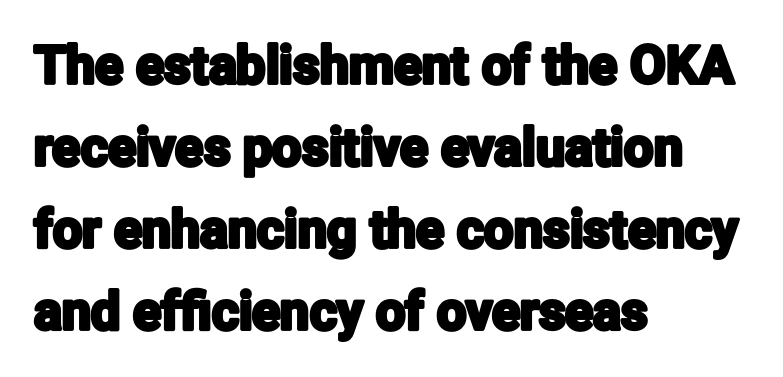
The face used here is rendered with its standard letterfit. The rendering uses natural spacing where letterforms have individual widths. This sample keeps an unexceptional amount of space between lines. The foot of each line stays bare and open.
